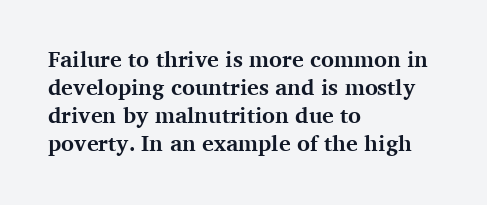
Q: Is the text bold? A: Yes.
Q: Is the text italic (slanted)? A: No, it is upright.
Q: Is the text underlined? A: No.
Q: How is the paragraph aligned? A: Left-aligned.
Q: Is the spacing between letters normal or unusually wide? A: Normal.
Q: Is the spacing between lines tight, normal or loose? A: Normal.
